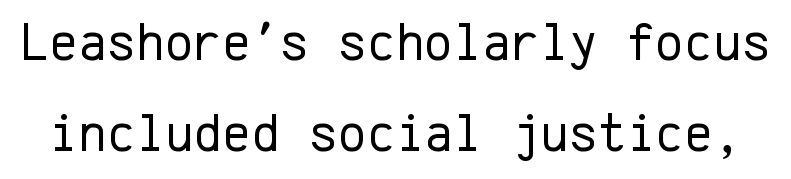
The image shows 55 px regular-weight sans-serif type, upright, monospaced; set normal line spacing (1.65x), normal letter spacing, not underlined; low stroke contrast and a medium x-height.
